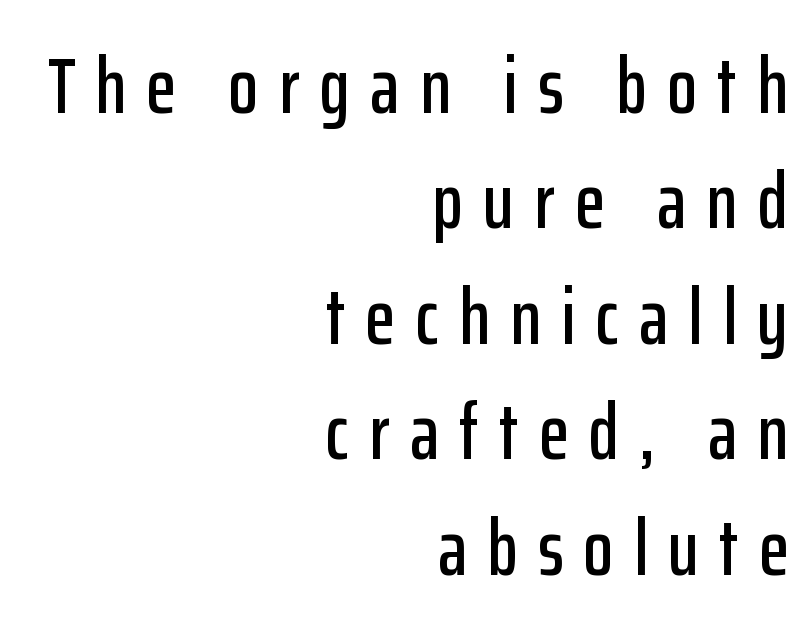
The image shows 78 px condensed sans-serif type, upright; set right-aligned, normal line spacing (1.48x), unusually wide letter spacing (+0.26 em), not underlined; low stroke contrast and a medium x-height.
